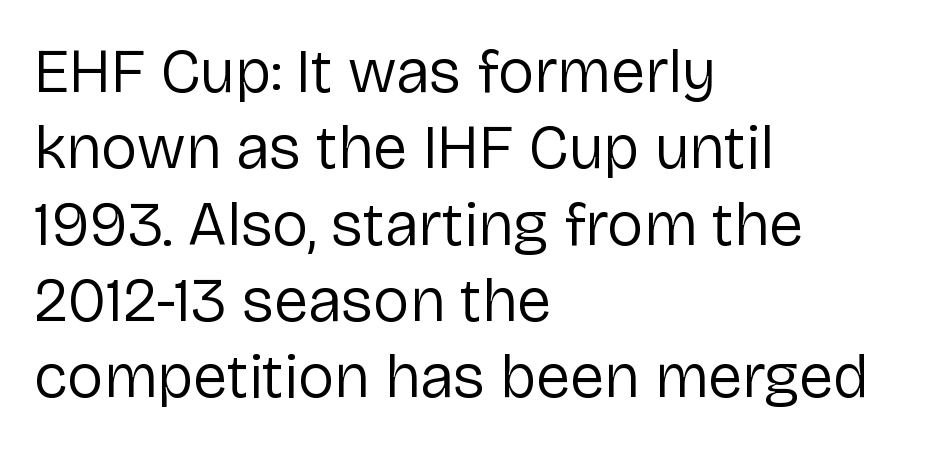
{"serif": "no", "italic": "no", "bold": "no", "weight": "regular", "width": "normal", "stroke_contrast": "low", "x_height": "medium", "monospaced": "no", "underline": "no", "align": "left", "line_spacing_ratio": 1.23, "letter_spacing": "normal", "letter_spacing_em": 0.0, "glyph_px": 62}
